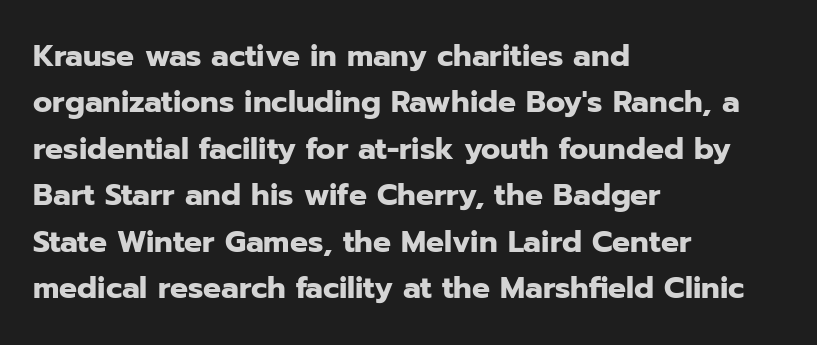
{"serif": "no", "italic": "no", "bold": "yes", "weight": "heavy", "width": "normal", "stroke_contrast": "low", "x_height": "medium", "monospaced": "no", "underline": "no", "align": "left", "line_spacing": "normal", "line_spacing_ratio": 1.55, "letter_spacing": "normal", "letter_spacing_em": 0.0, "glyph_px": 30}
